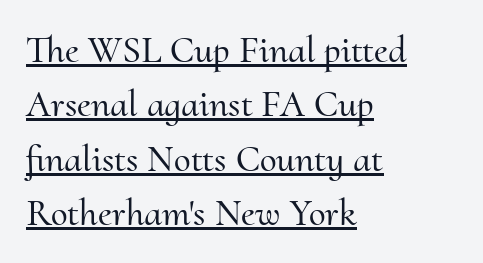
{"serif": "yes", "italic": "no", "width": "normal", "stroke_contrast": "medium", "x_height": "small", "monospaced": "no", "underline": "yes", "align": "left", "line_spacing": "normal", "line_spacing_ratio": 1.43, "letter_spacing": "normal", "letter_spacing_em": 0.0, "glyph_px": 38}
